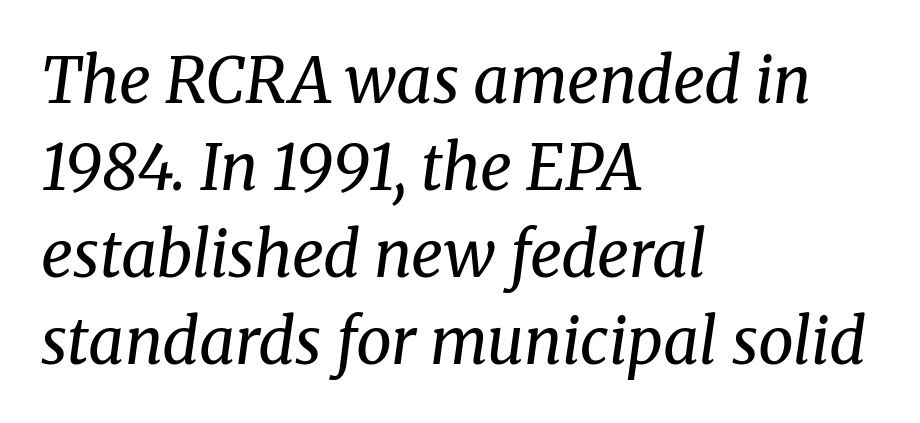
The image shows 63 px regular-weight serif type, italic (leaning right); set left-aligned, normal line spacing (1.38x), normal letter spacing, not underlined; medium stroke contrast and a medium x-height.
